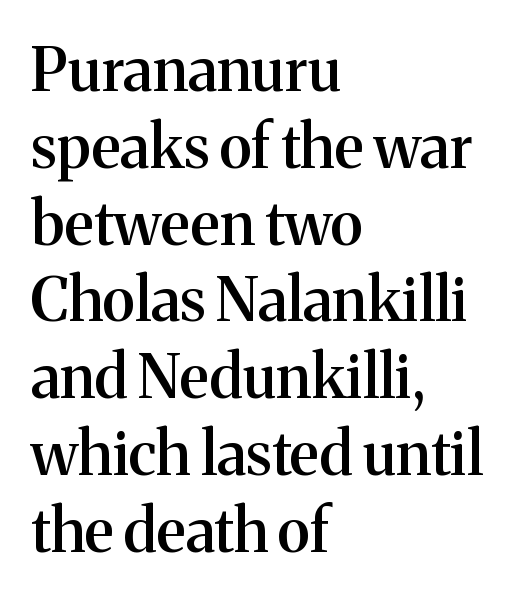
Q: Is the text bold? A: Semi-bold.
Q: Is the text italic (slanted)? A: No, it is upright.
Q: Is the typeface a serif or a sans-serif typeface? A: Serif.
Q: Is the text underlined? A: No.
Q: How is the paragraph aligned? A: Left-aligned.
Q: Is the spacing between letters normal or unusually wide? A: Normal.
Q: Is the spacing between lines tight, normal or loose? A: Normal.
Q: Width (condensed, normal, or wide)? A: Normal.
Q: Stroke contrast? A: Medium.
Q: x-height? A: Medium.
Q: Monospaced? A: No.
